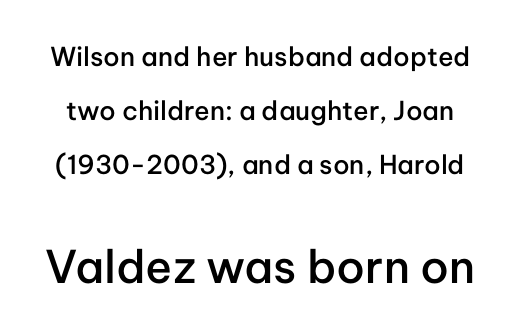
Nobody touched the tracking dial on this one. Successive baselines arrive slowly, with a big drop between each. These lines are rendered in a variable-pitch font. I'd call this a sans setting — the letters go barefoot.
